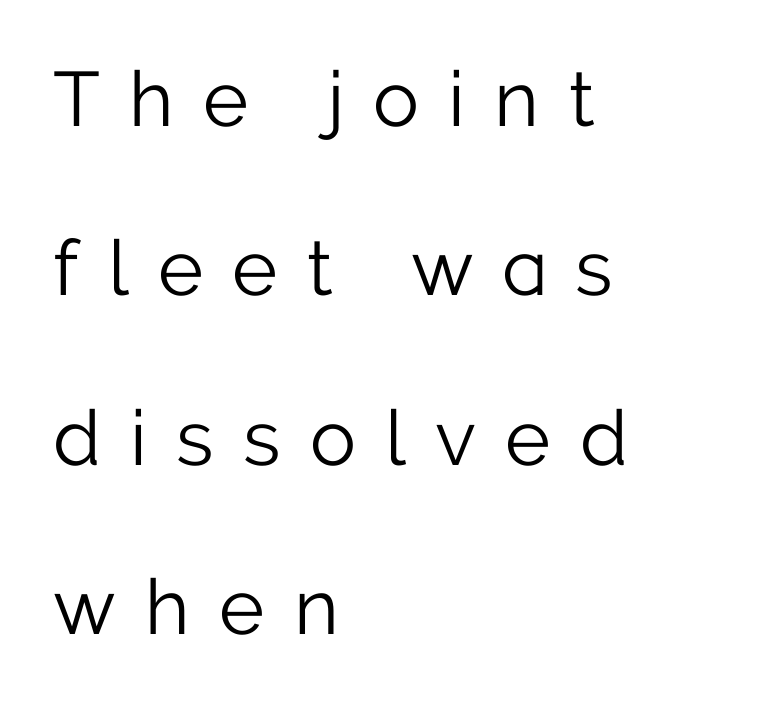
The image shows 77 px light sans-serif type, upright; set left-aligned, loose line spacing (2.2x), unusually wide letter spacing (+0.38 em), not underlined; low stroke contrast and a medium x-height.
